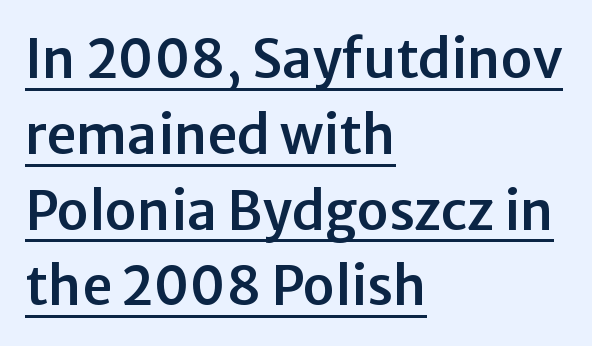
Successive baselines arrive at the customary interval. Letter spacing: default. You can see a thin bar hugging the bottom of the glyphs. Leftover space on each line is placed entirely after the last word.
